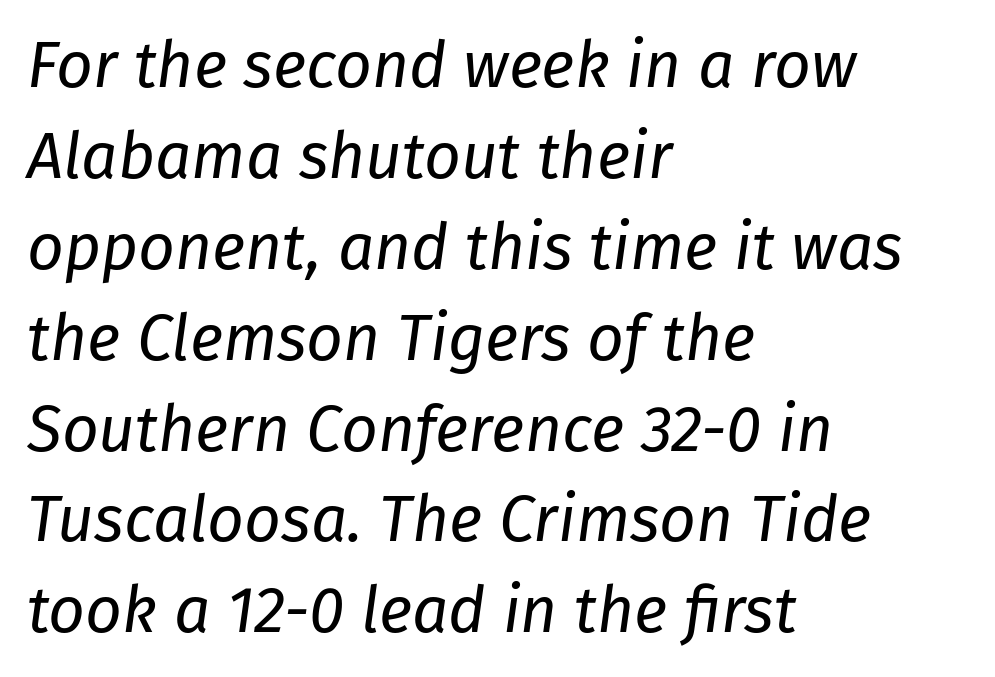
{"italic": "yes", "lean": "right", "slant_degrees": 8, "bold": "no", "weight": "regular", "width": "normal", "stroke_contrast": "low", "x_height": "medium", "monospaced": "no", "underline": "no", "align": "left", "line_spacing": "normal", "line_spacing_ratio": 1.42, "letter_spacing": "normal", "letter_spacing_em": 0.0, "glyph_px": 64}
